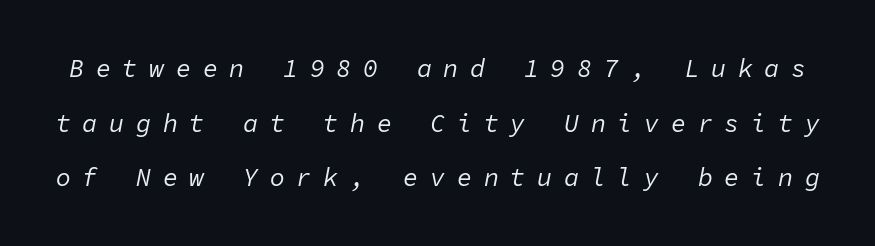
Q: Is the text bold? A: No.
Q: Is the text italic (slanted)? A: Yes, it leans right by about 11 degrees.
Q: Is the text underlined? A: No.
Q: Is the spacing between letters normal or unusually wide? A: Unusually wide.
Q: Is the spacing between lines tight, normal or loose? A: Loose.
